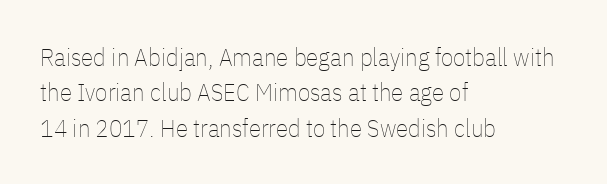
{"italic": "no", "bold": "no", "underline": "no", "align": "left", "line_spacing": "normal", "line_spacing_ratio": 1.42, "letter_spacing": "normal", "letter_spacing_em": 0.0, "glyph_px": 25}
